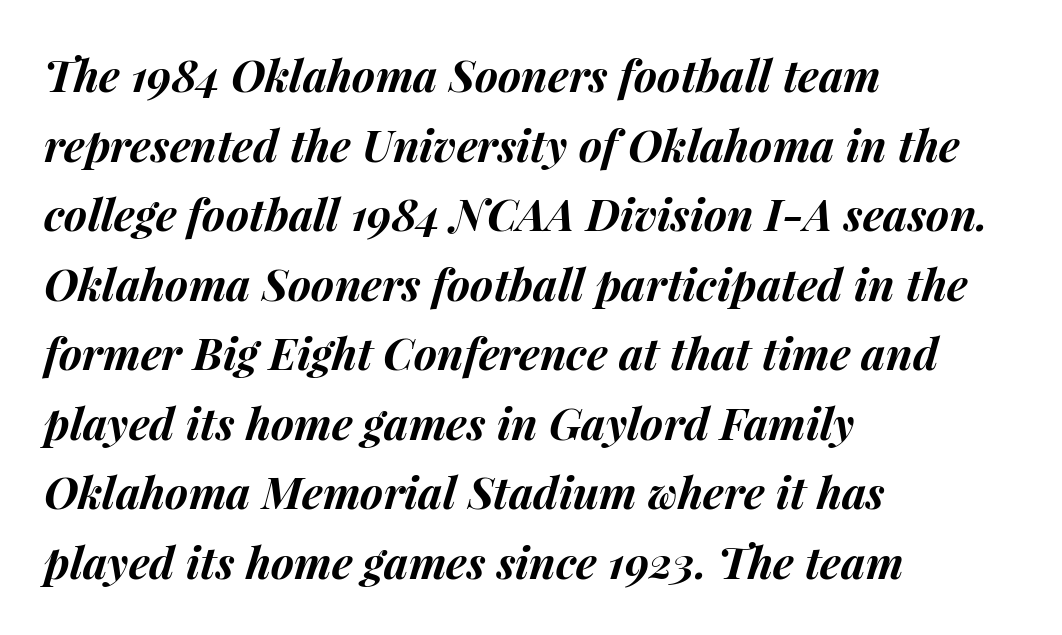
Line starts are locked; line ends wander. The text carries the slant typical of an italic or oblique font. Just letters on the line, the space beneath them empty. This sample has the flowing, uneven cadence of proportional lettering. Its strokes are broad and dark, the hallmark of bold type.
